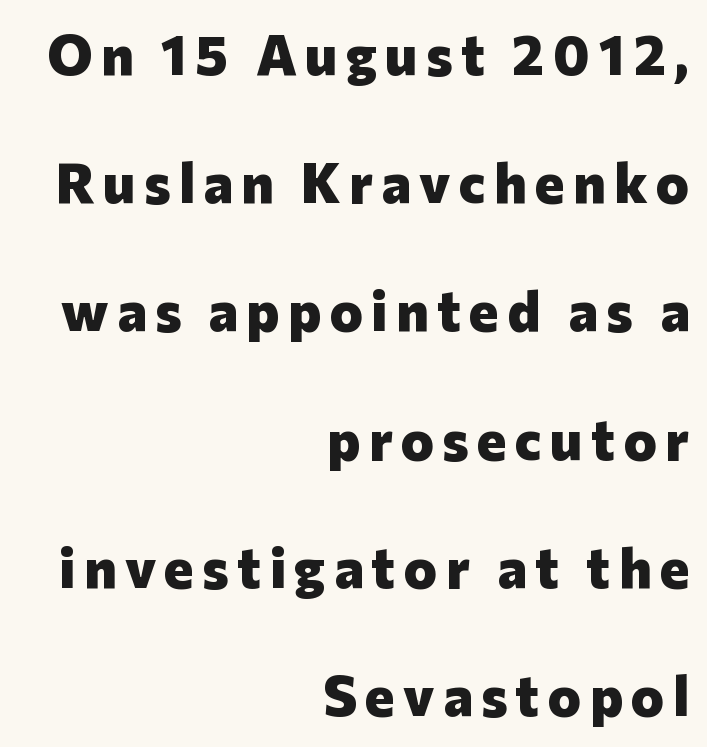
The rendering uses a bold face; every stroke is thick and dark. A student would call this right alignment; a typographer would say flush right, rag left. The axis of the letterforms is exactly vertical. The face used here is proportionally spaced, like ordinary book or web type. The vertical gap from one line to the next is large.
